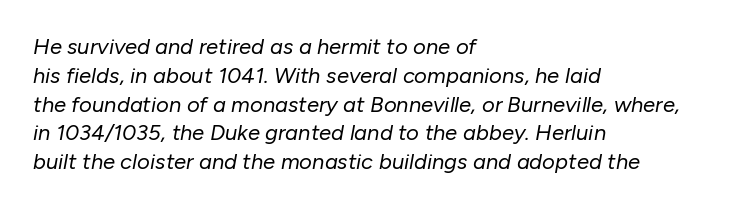
{"italic": "yes", "lean": "right", "slant_degrees": 10, "bold": "no", "underline": "no", "align": "left", "line_spacing": "normal", "line_spacing_ratio": 1.31, "letter_spacing": "normal", "letter_spacing_em": 0.0, "glyph_px": 22}
